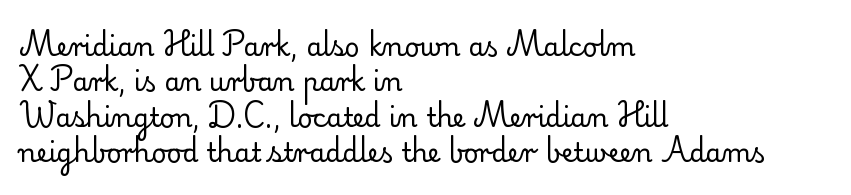
Vertically, the passage feels balanced, rows spaced as you'd expect. No italicization has been applied; the sample stays upright. A bare baseline throughout the passage. Think standard paragraph weight, or any step lighter than that.
